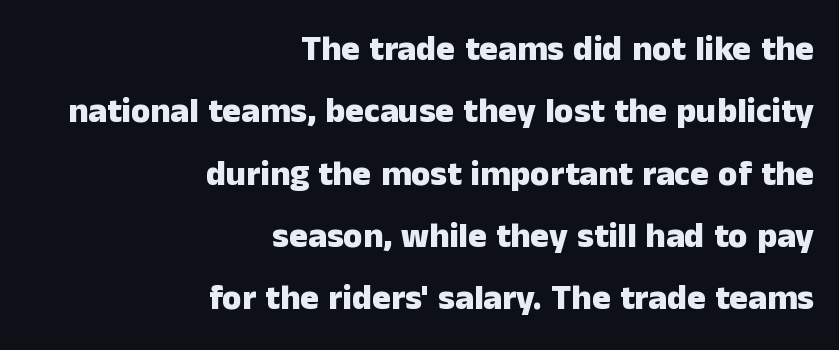
Q: Is the text bold? A: Yes.
Q: Is the text italic (slanted)? A: No, it is upright.
Q: Is the typeface a serif or a sans-serif typeface? A: Sans-serif.
Q: Is the text underlined? A: No.
Q: How is the paragraph aligned? A: Right-aligned.
Q: Is the spacing between letters normal or unusually wide? A: Normal.
Q: Width (condensed, normal, or wide)? A: Normal.
Q: Stroke contrast? A: Low.
Q: x-height? A: Medium.
Q: Monospaced? A: No.
